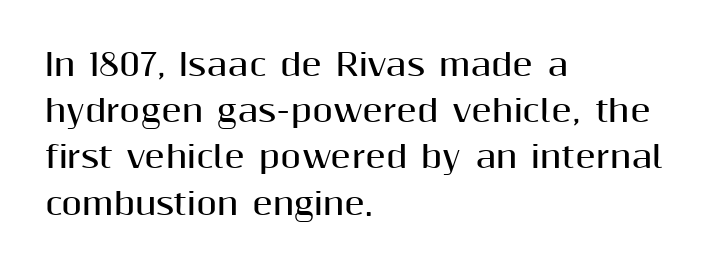
Q: Is the text bold? A: Yes.
Q: Is the text italic (slanted)? A: No, it is upright.
Q: Is the typeface a serif or a sans-serif typeface? A: Sans-serif.
Q: Is the text underlined? A: No.
Q: How is the paragraph aligned? A: Left-aligned.
Q: Is the spacing between letters normal or unusually wide? A: Normal.
Q: Is the spacing between lines tight, normal or loose? A: Normal.
Q: Width (condensed, normal, or wide)? A: Normal.
Q: Stroke contrast? A: Medium.
Q: x-height? A: Medium.
Q: Monospaced? A: No.
